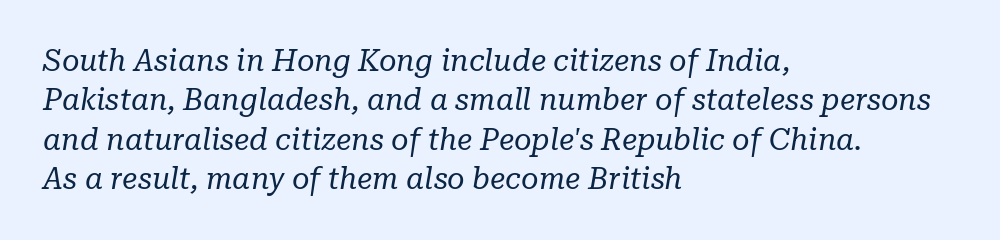
To sum up the face: it has serifs. No heavy texture on the line: the type isn't bold. These lines were composed using italics. Do the characters align in a grid? No, the font is proportional. The line texture is even and compact thanks to regular tracking.
